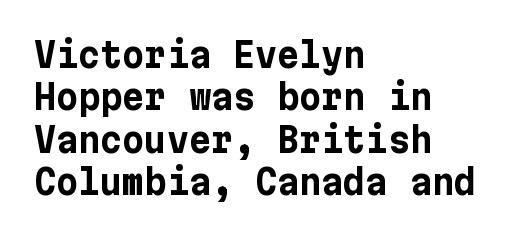
The image shows 34 px bold sans-serif type, upright; set left-aligned, normal line spacing (1.25x), normal letter spacing, not underlined; low stroke contrast and a medium x-height.
